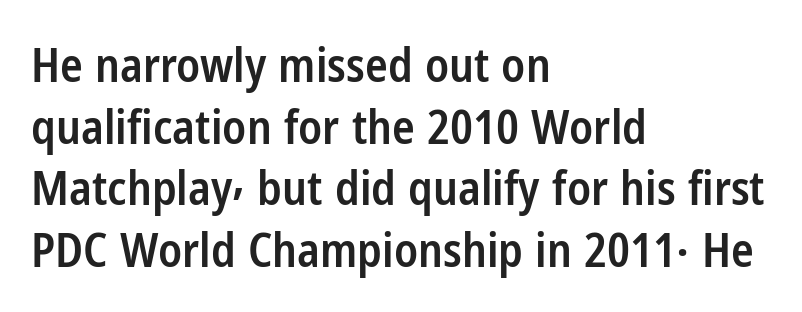
Tracking value appears to be zero — textbook default spacing. Note: no serifs on the glyphs. Anything drawn beneath the words? Only blank space. The strokes are fattened partway — semibold, not bold.
